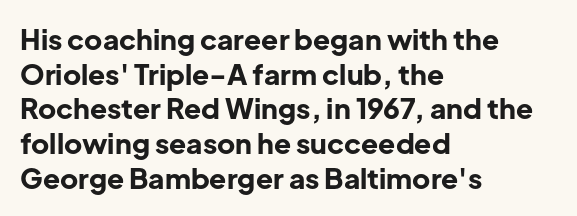
Spacing verdict: proportional, widths tailored to each character. The face used here has the dense, thick strokes of a bold. Posture: upright roman. Type without underlining. Students, note that the glyphs here touch the page at normal intervals. The text was rendered using a sans face with plain stroke endings.
